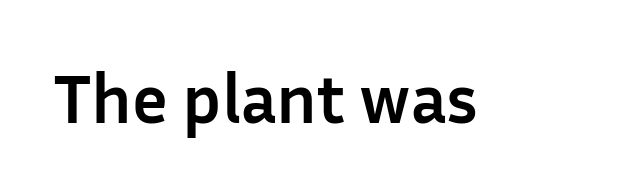
The image shows 70 px semibold sans-serif type, upright; set normal letter spacing, not underlined; low stroke contrast and a medium x-height.
